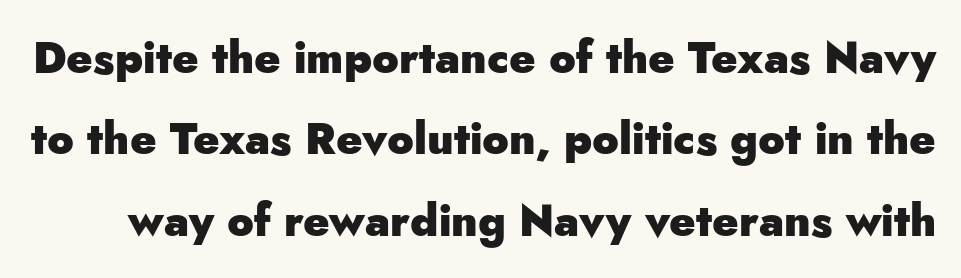
Q: Is the text bold? A: Yes.
Q: Is the text italic (slanted)? A: No, it is upright.
Q: Is the typeface a serif or a sans-serif typeface? A: Sans-serif.
Q: Is the text underlined? A: No.
Q: Is the spacing between letters normal or unusually wide? A: Normal.
Q: Width (condensed, normal, or wide)? A: Normal.
Q: Stroke contrast? A: Low.
Q: x-height? A: Small.
Q: Monospaced? A: No.
